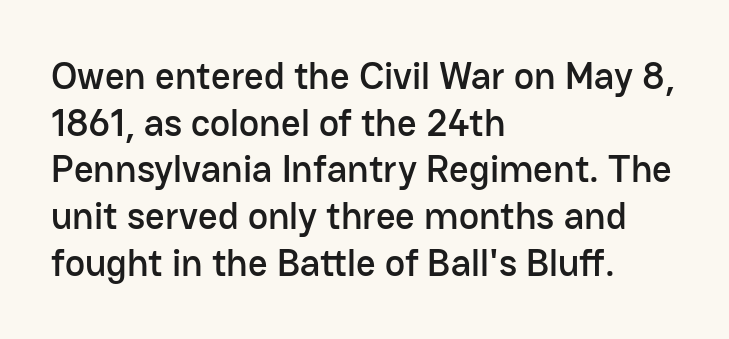
Q: Is the text italic (slanted)? A: No, it is upright.
Q: Is the typeface a serif or a sans-serif typeface? A: Sans-serif.
Q: Is the text underlined? A: No.
Q: How is the paragraph aligned? A: Left-aligned.
Q: Is the spacing between letters normal or unusually wide? A: Normal.
Q: Width (condensed, normal, or wide)? A: Normal.
Q: Stroke contrast? A: Low.
Q: x-height? A: Medium.
Q: Monospaced? A: No.
